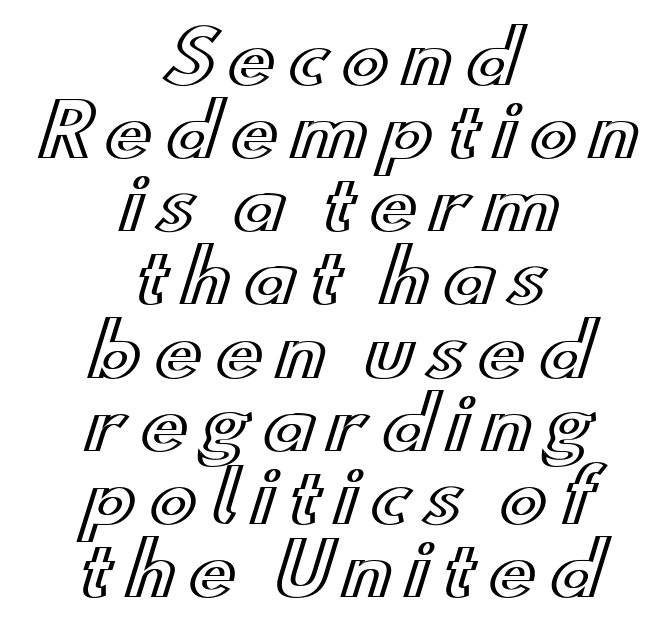
What's the leading like? Squeezed, with rows nearly overlapping. Which margin do the lines hug? Neither — every line sits in the middle. Looks like regular typesetting: each glyph gets only the width it needs.
